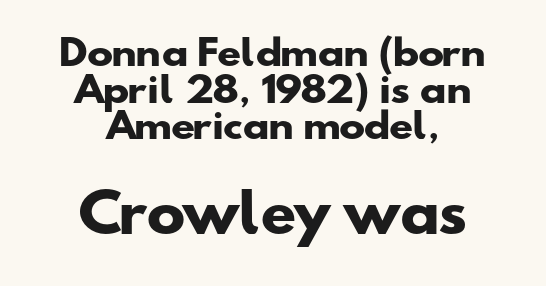
Q: Is the text bold? A: Yes.
Q: Is the typeface a serif or a sans-serif typeface? A: Sans-serif.
Q: Is the text underlined? A: No.
Q: How is the paragraph aligned? A: Centered.
Q: Is the spacing between letters normal or unusually wide? A: Normal.
Q: Is the spacing between lines tight, normal or loose? A: Tight.
Q: Which block of text is set in a larger size, the first (top) or the second (bottom)? A: The second (bottom) one.
Q: Width (condensed, normal, or wide)? A: Wide.
Q: Stroke contrast? A: Low.
Q: x-height? A: Small.
Q: Monospaced? A: No.
